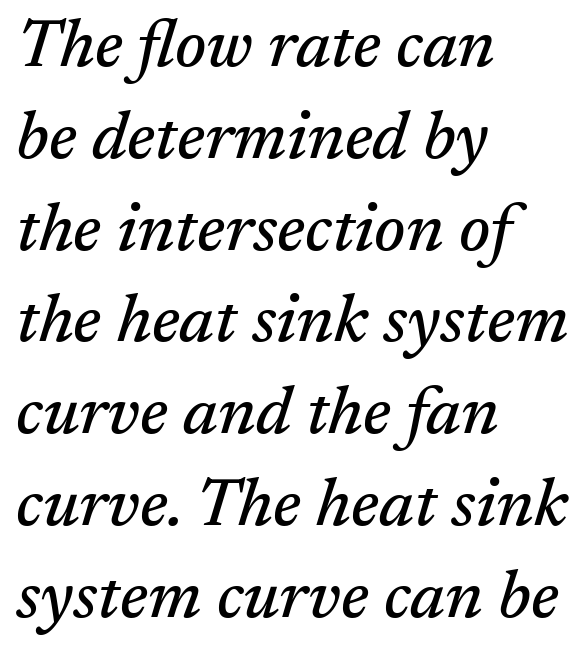
Q: Is the text italic (slanted)? A: Yes, it leans right by about 17 degrees.
Q: Is the typeface a serif or a sans-serif typeface? A: Serif.
Q: Is the text underlined? A: No.
Q: How is the paragraph aligned? A: Left-aligned.
Q: Is the spacing between letters normal or unusually wide? A: Normal.
Q: Is the spacing between lines tight, normal or loose? A: Normal.
Q: Width (condensed, normal, or wide)? A: Normal.
Q: Stroke contrast? A: Medium.
Q: x-height? A: Medium.
Q: Monospaced? A: No.
